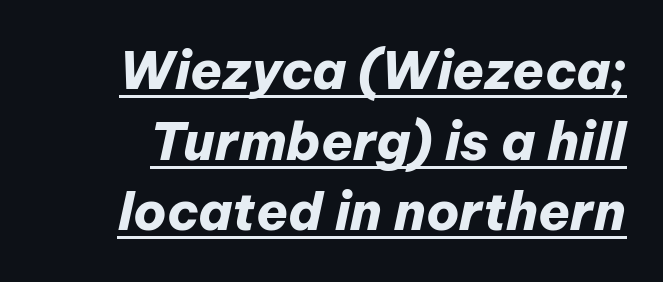
Successive baselines arrive at the customary interval. The whole block is typeset with a tilt. This rendering features underlined lettering. Proportional: the letters do not fall into vertical columns. Look at the tracking — it's just the regular setting, nothing added. I'd describe the lettering as bold — thick and assertive.
